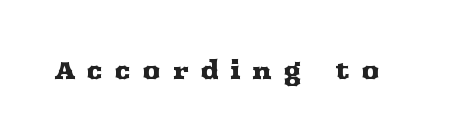
{"italic": "no", "underline": "no", "letter_spacing": "wide", "letter_spacing_em": 0.45, "glyph_px": 25}
